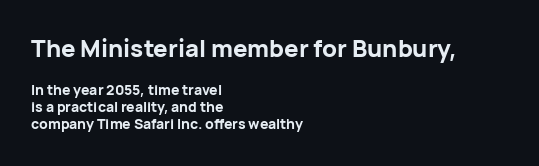
Every letter is thick-stroked: bold, no question. Nope, not italic — everything's standing straight. These two chunks differ in scale, with the top chunk taking the larger measure. Which margin do the lines hug? The left one — the right edge is uneven. Anything drawn beneath the words? Only blank space. The rendering keeps characters at their native spacing.
